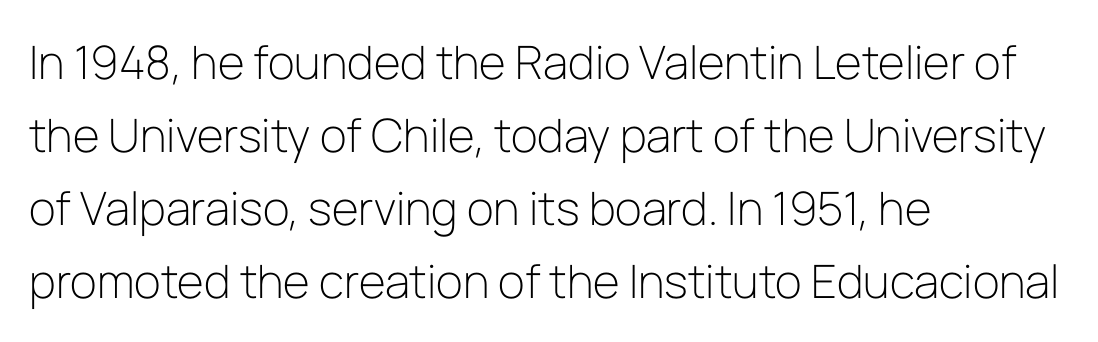
The image shows 46 px light sans-serif type, upright; set left-aligned, normal line spacing (1.59x), normal letter spacing, not underlined; low stroke contrast and a medium x-height.
